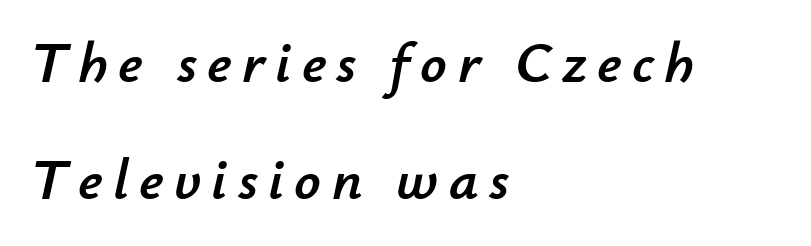
Looks like regular typesetting: each glyph gets only the width it needs. This block would shrink considerably if given ordinary leading; it's expanded now. Layout note: lines flush left. Yep, that's italic — everything's leaning. This rendering features lettering with no underline.
